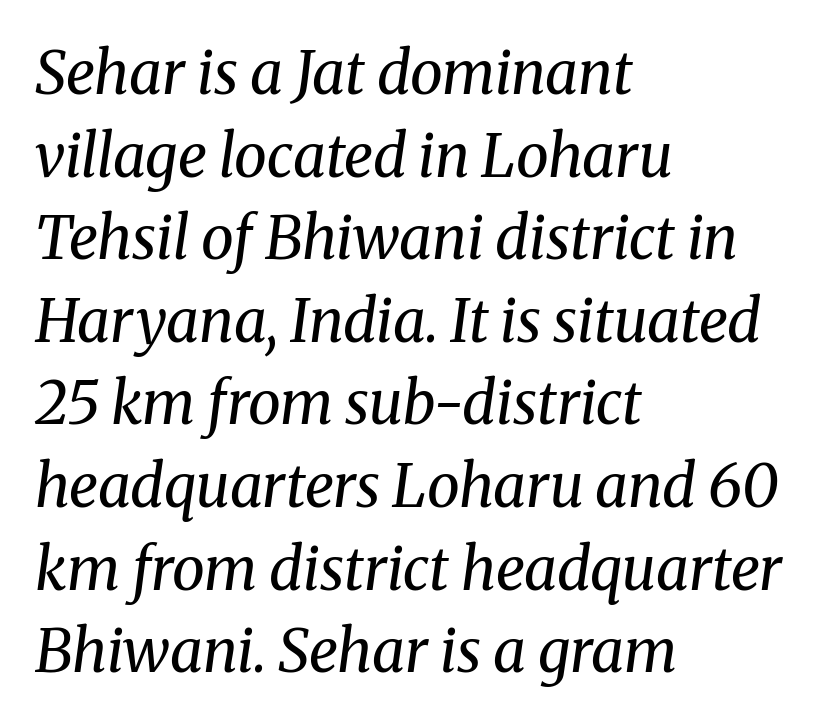
Ink coverage per letter is moderate at most. Rule under the text: the space is simply empty. Check where the strokes stop: tiny serifs finish them off. Note the varied advance widths — an 'i' is clearly narrower than an 'm'. Every character sits at an angle, as italics do.
